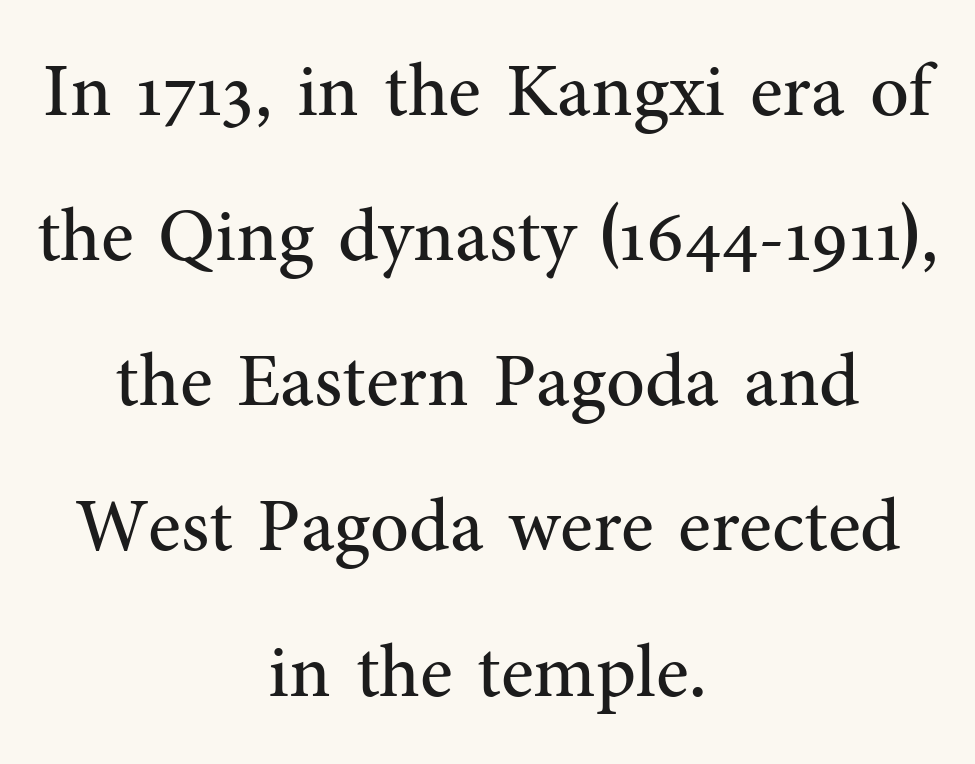
{"serif": "yes", "italic": "no", "bold": "no", "weight": "regular", "width": "normal", "stroke_contrast": "medium", "x_height": "medium", "monospaced": "no", "underline": "no", "align": "center", "line_spacing": "loose", "line_spacing_ratio": 1.91, "letter_spacing": "normal", "letter_spacing_em": 0.0, "glyph_px": 76}
